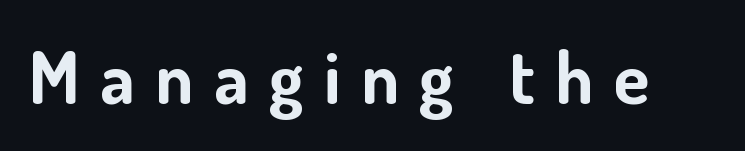
The image shows 73 px bold sans-serif type, upright; set unusually wide letter spacing (+0.28 em), not underlined; low stroke contrast and a small x-height.
